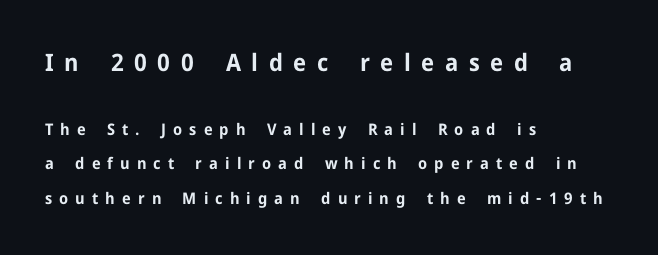
The image shows 24 px bold type, upright; set left-aligned, loose line spacing (2.18x), unusually wide letter spacing (+0.44 em), not underlined; the first (top) block is 1.5x larger.
